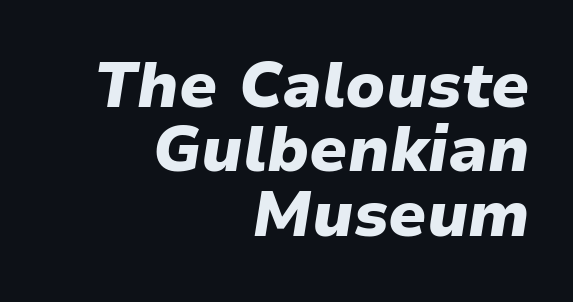
{"italic": "yes", "lean": "right", "slant_degrees": 9, "bold": "yes", "weight": "heavy", "width": "normal", "stroke_contrast": "low", "x_height": "medium", "monospaced": "no", "underline": "no", "align": "right", "line_spacing": "tight", "line_spacing_ratio": 1.02, "letter_spacing": "normal", "letter_spacing_em": 0.0, "glyph_px": 63}
